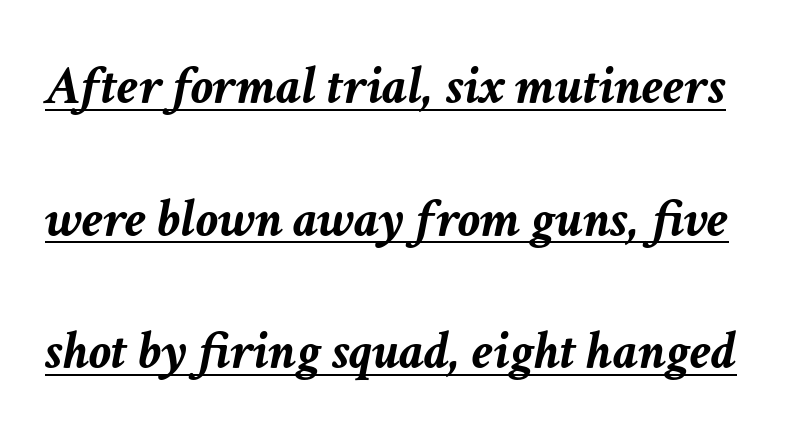
The image shows 55 px semibold type, italic (leaning right); set loose line spacing (2.41x), normal letter spacing, underlined; low stroke contrast and a medium x-height.
